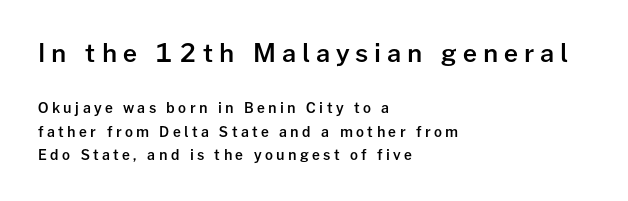
Q: Is the text bold? A: Semi-bold.
Q: Is the text italic (slanted)? A: No, it is upright.
Q: Is the text underlined? A: No.
Q: How is the paragraph aligned? A: Left-aligned.
Q: Is the spacing between letters normal or unusually wide? A: Unusually wide.
Q: Is the spacing between lines tight, normal or loose? A: Normal.
Q: Which block of text is set in a larger size, the first (top) or the second (bottom)? A: The first (top) one.
